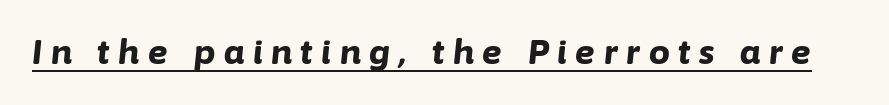
{"italic": "yes", "lean": "right", "slant_degrees": 6, "bold": "yes", "weight": "bold", "width": "normal", "stroke_contrast": "low", "x_height": "medium", "monospaced": "no", "underline": "yes", "letter_spacing": "wide", "letter_spacing_em": 0.27, "glyph_px": 33}
